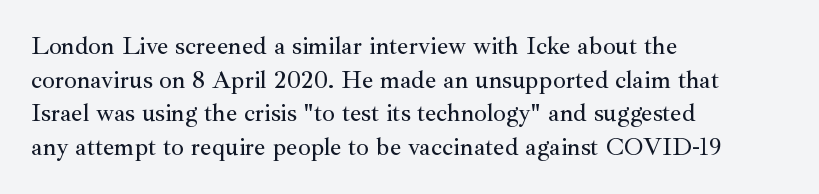
Caption: multi-line text, flush left, ragged right. The font's upright variant was chosen for this text. What stands out about the letter spacing? Nothing — it is the standard amount. Has an underline been added? It has not. This block has exactly the height ordinary leading produces.
